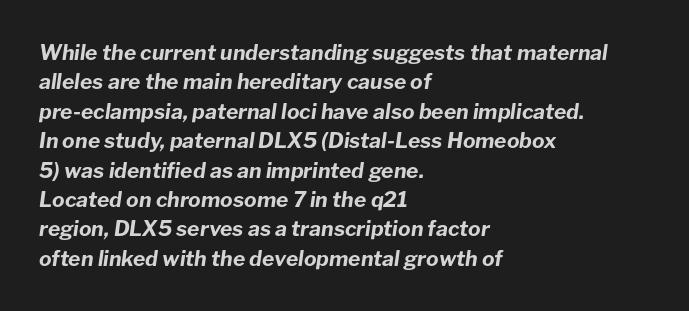
{"italic": "yes", "lean": "right", "slant_degrees": 8, "bold": "yes", "underline": "no", "align": "left", "line_spacing": "normal", "line_spacing_ratio": 1.4, "letter_spacing": "normal", "letter_spacing_em": 0.0, "glyph_px": 21}
